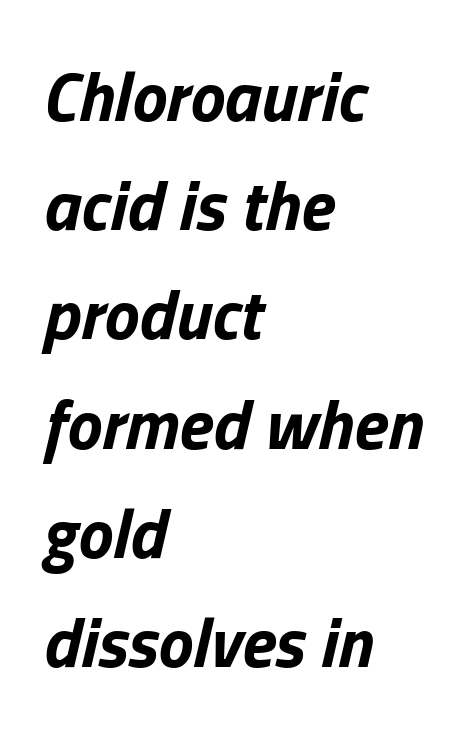
{"italic": "yes", "lean": "right", "slant_degrees": 13, "bold": "yes", "weight": "bold", "width": "normal", "stroke_contrast": "low", "x_height": "medium", "monospaced": "no", "underline": "no", "align": "left", "line_spacing": "normal", "line_spacing_ratio": 1.56, "letter_spacing": "normal", "letter_spacing_em": 0.0, "glyph_px": 70}
